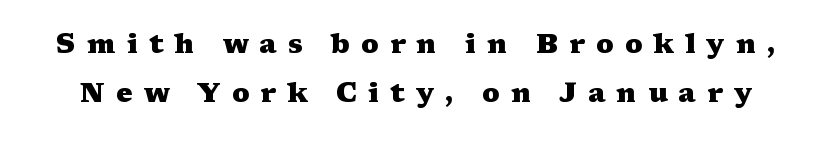
Q: Is the text bold? A: Yes.
Q: Is the text italic (slanted)? A: No, it is upright.
Q: Is the text underlined? A: No.
Q: Is the spacing between letters normal or unusually wide? A: Unusually wide.
